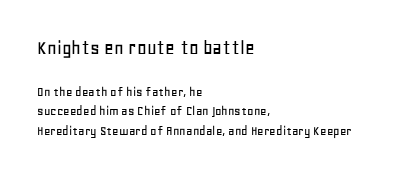
The image shows 21 px text type, upright; set left-aligned, normal line spacing (1.42x), normal letter spacing, not underlined; the first (top) block is 1.5x larger.
